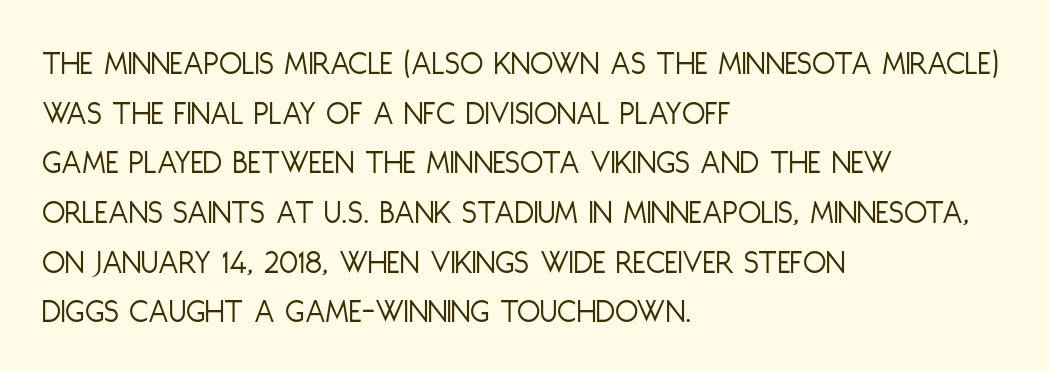
The font family rendered here belongs to the sans-serif group. A typesetter would call this proportional, since set widths differ per character. The passage shown stacks its lines at a standard gap. The gaps between neighbouring characters are ordinary and unremarkable. Notice how the stems are strictly vertical — no italics here. Stems here are at most as thick as an everyday book face.
